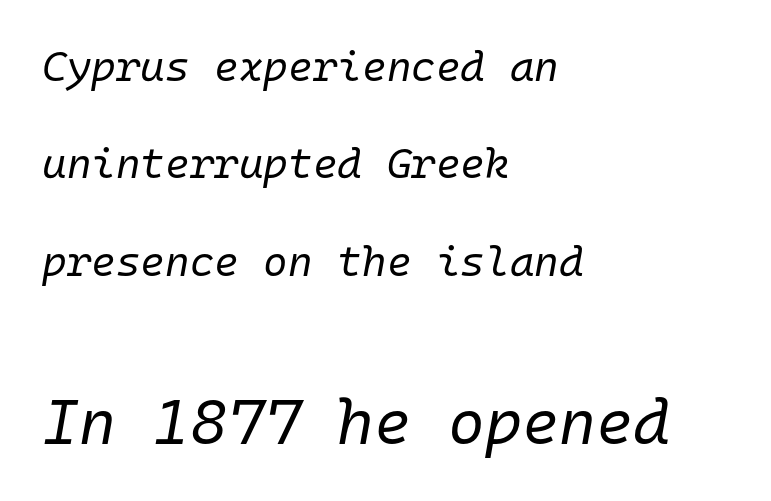
Vertical stems look standard width or narrower in stroke. Inter-character spacing is left at the font's built-in metrics. Underlining? Definitely not there. Italic: yes, the glyphs are oblique.
